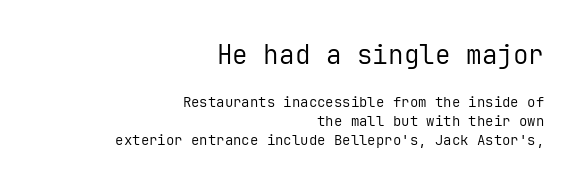
{"italic": "no", "bold": "no", "underline": "no", "align": "right", "line_spacing": "normal", "line_spacing_ratio": 1.33, "letter_spacing": "normal", "letter_spacing_em": 0.0, "larger_block": "first", "size_ratio": 1.86, "glyph_px": 26}
